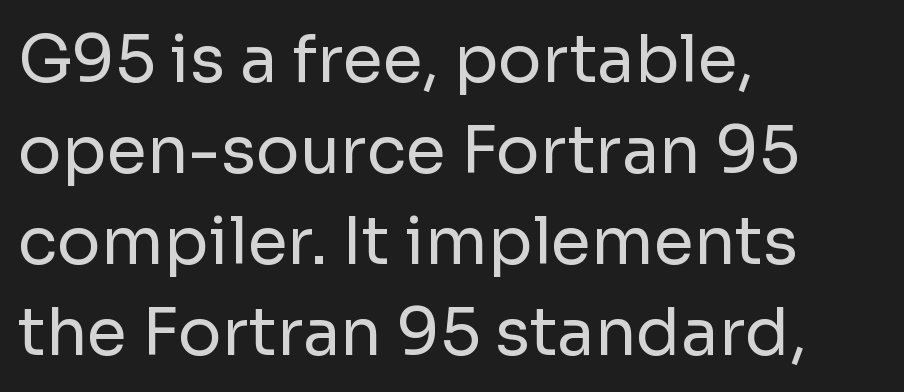
{"serif": "no", "italic": "no", "bold": "no", "weight": "regular", "width": "normal", "stroke_contrast": "low", "x_height": "medium", "monospaced": "no", "underline": "no", "align": "left", "line_spacing": "normal", "line_spacing_ratio": 1.4, "letter_spacing": "normal", "letter_spacing_em": 0.0, "glyph_px": 65}
